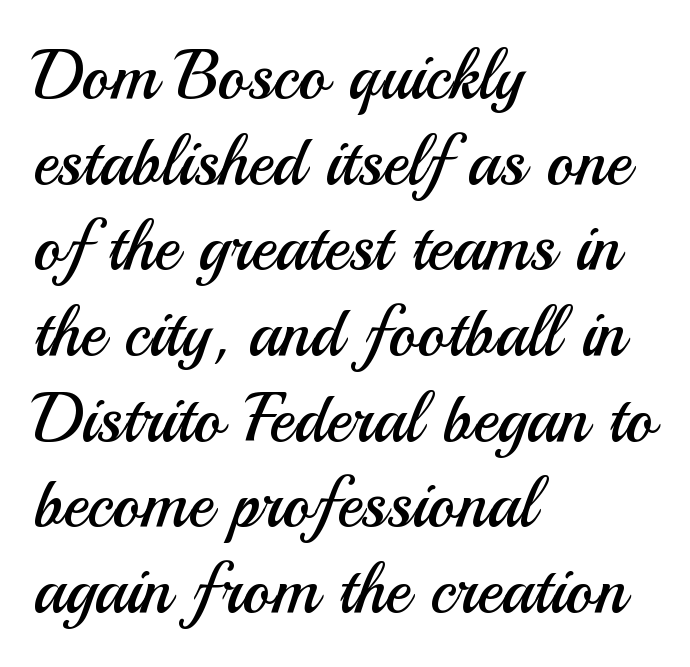
The image shows 68 px regular-weight sans-serif type; set left-aligned, normal line spacing (1.26x), normal letter spacing, not underlined; medium stroke contrast and a small x-height.
